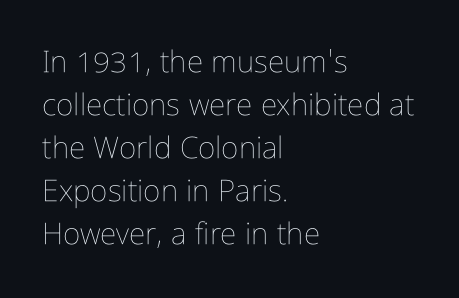
Q: Is the text bold? A: No.
Q: Is the text italic (slanted)? A: No, it is upright.
Q: Is the text underlined? A: No.
Q: How is the paragraph aligned? A: Left-aligned.
Q: Is the spacing between letters normal or unusually wide? A: Normal.
Q: Is the spacing between lines tight, normal or loose? A: Normal.
Q: Width (condensed, normal, or wide)? A: Condensed.
Q: Stroke contrast? A: Low.
Q: x-height? A: Medium.
Q: Monospaced? A: No.
